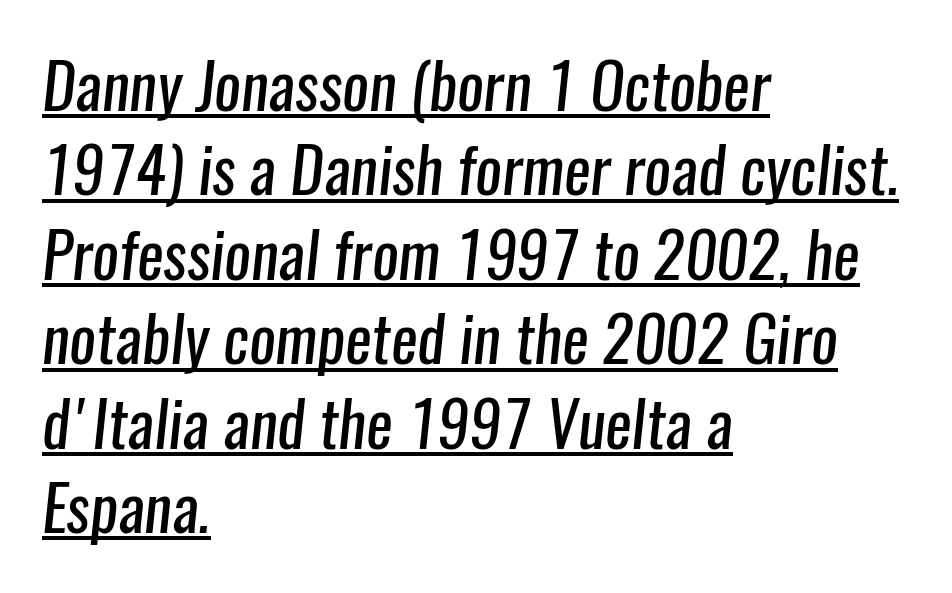
{"serif": "no", "bold": "no", "weight": "regular", "width": "condensed", "stroke_contrast": "low", "x_height": "medium", "monospaced": "no", "underline": "yes", "align": "left", "line_spacing": "normal", "line_spacing_ratio": 1.34, "letter_spacing": "normal", "letter_spacing_em": 0.0, "glyph_px": 63}
